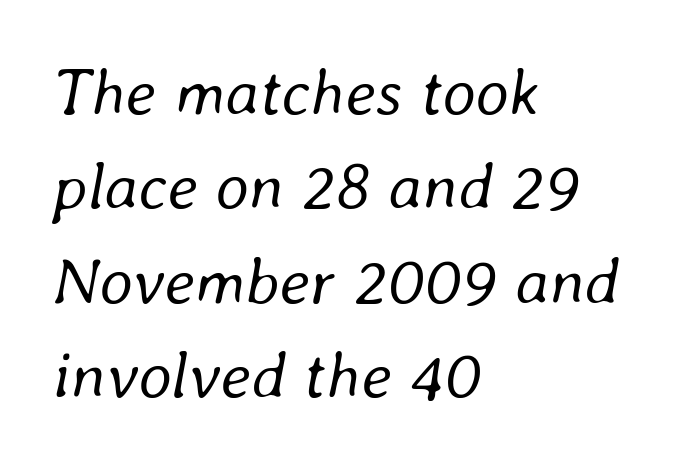
The image shows 66 px regular-weight type, italic (leaning right); set left-aligned, normal line spacing (1.43x), normal letter spacing, not underlined; low stroke contrast and a medium x-height.
